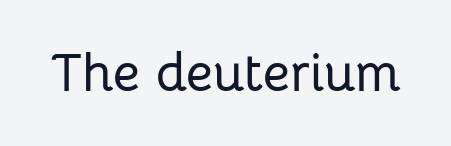
The image shows 53 px sans-serif type, upright; set normal letter spacing, not underlined; low stroke contrast and a medium x-height.
